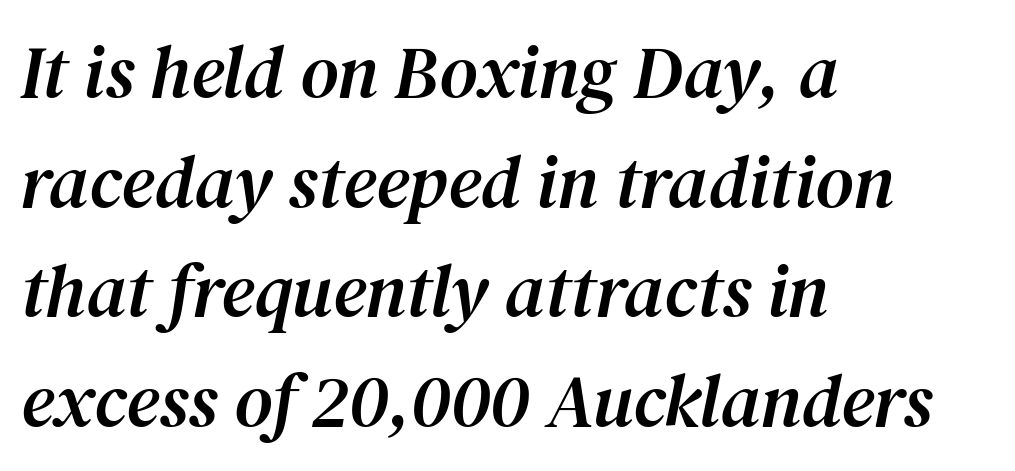
This sample uses a serif face. Is this a fixed-width face? No — the glyphs have proportional, varying widths. Quick note: interline space is typical. Anything drawn beneath the words? Only blank space. This sample uses an oblique cut, with every glyph tilted off the vertical.
